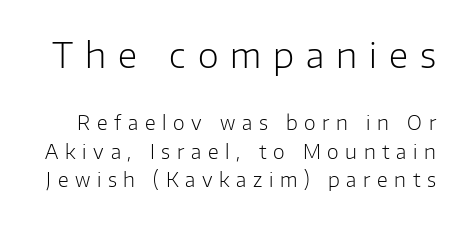
The image shows 34 px light sans-serif type, upright; set normal line spacing (1.5x), unusually wide letter spacing (+0.35 em), not underlined; the first (top) block is 1.79x larger; low stroke contrast and a medium x-height.
